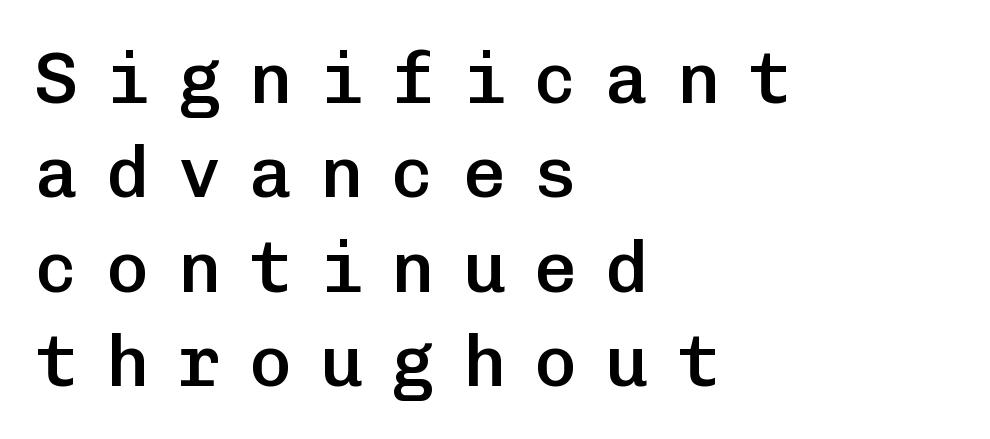
Q: Is the text bold? A: Semi-bold.
Q: Is the text italic (slanted)? A: No, it is upright.
Q: Is the typeface a serif or a sans-serif typeface? A: Sans-serif.
Q: Is the text underlined? A: No.
Q: How is the paragraph aligned? A: Left-aligned.
Q: Is the spacing between letters normal or unusually wide? A: Unusually wide.
Q: Is the spacing between lines tight, normal or loose? A: Normal.
Q: Width (condensed, normal, or wide)? A: Normal.
Q: Stroke contrast? A: Low.
Q: x-height? A: Medium.
Q: Monospaced? A: Yes.
